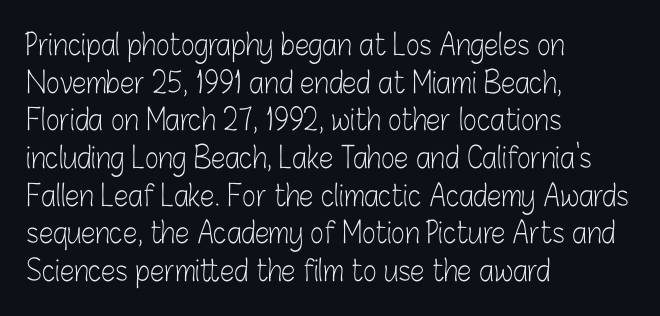
The image shows 29 px light, condensed sans-serif type, upright; set left-aligned, normal line spacing (1.3x), normal letter spacing, not underlined; low stroke contrast and a medium x-height.
